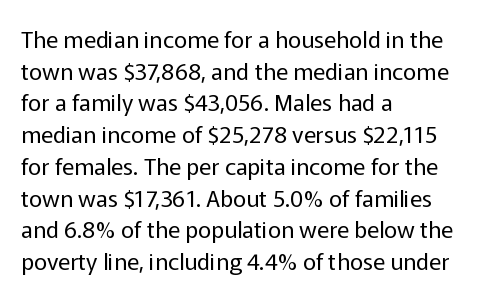
The image shows 23 px text type, upright; set left-aligned, normal line spacing (1.38x), normal letter spacing, not underlined.
